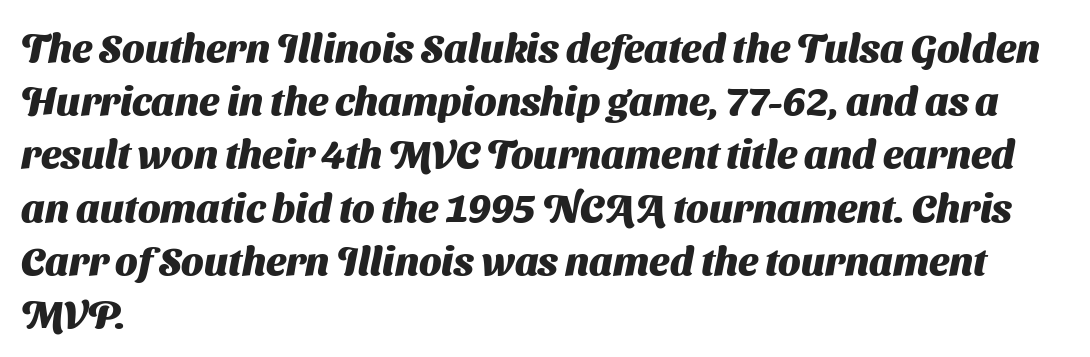
The image shows 40 px heavy sans-serif type; set left-aligned, normal line spacing (1.33x), normal letter spacing, not underlined; medium stroke contrast and a medium x-height.
